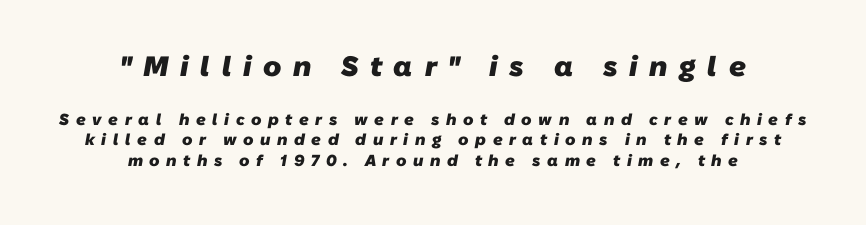
{"serif": "no", "bold": "yes", "weight": "heavy", "width": "normal", "stroke_contrast": "low", "x_height": "medium", "monospaced": "no", "underline": "no", "align": "center", "line_spacing": "normal", "line_spacing_ratio": 1.27, "letter_spacing": "wide", "letter_spacing_em": 0.41, "larger_block": "first", "size_ratio": 1.75, "glyph_px": 28}
